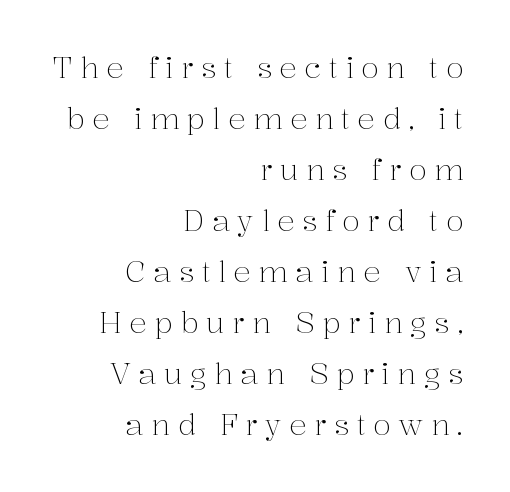
{"serif": "yes", "italic": "no", "bold": "no", "weight": "light", "width": "normal", "stroke_contrast": "medium", "x_height": "medium", "monospaced": "no", "underline": "no", "align": "right", "line_spacing_ratio": 1.76, "letter_spacing": "wide", "letter_spacing_em": 0.26, "glyph_px": 29}
